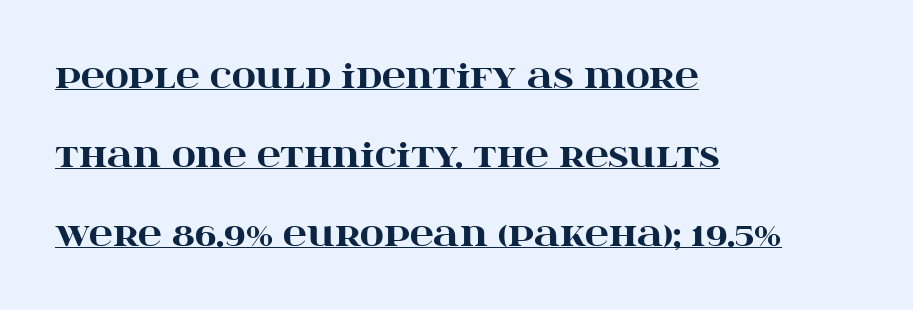
The image shows 33 px heavy, wide serif type, upright; set left-aligned, loose line spacing (2.39x), normal letter spacing, underlined; high stroke contrast and a large x-height.
